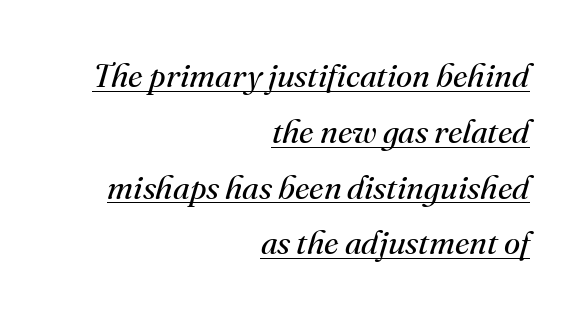
Q: Is the text bold? A: No.
Q: Is the text italic (slanted)? A: Yes, it leans right by about 16 degrees.
Q: Is the typeface a serif or a sans-serif typeface? A: Serif.
Q: Is the text underlined? A: Yes.
Q: How is the paragraph aligned? A: Right-aligned.
Q: Is the spacing between letters normal or unusually wide? A: Normal.
Q: Is the spacing between lines tight, normal or loose? A: Normal.
Q: Width (condensed, normal, or wide)? A: Normal.
Q: Stroke contrast? A: Medium.
Q: x-height? A: Small.
Q: Monospaced? A: No.
